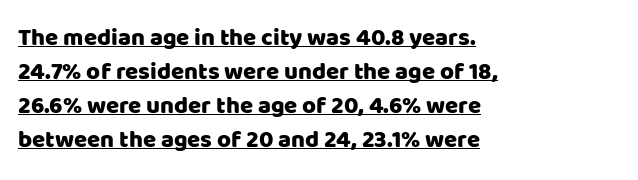
The line texture is even and compact thanks to regular tracking. This rendering features underlined lettering. In terms of leading, this rendering sits right in the middle. The paragraph has a hard left edge and a soft right edge. The lettering holds an erect, upright posture throughout.
